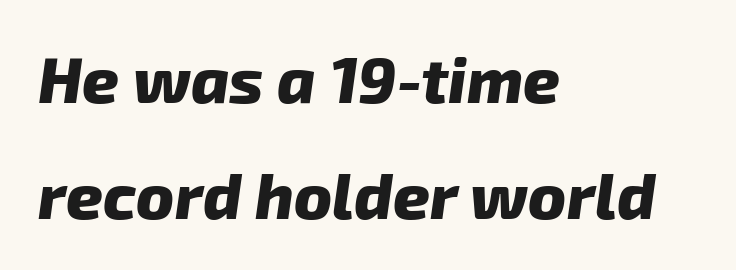
The image shows 64 px heavy sans-serif type; set left-aligned, line spacing 1.82x, normal letter spacing, not underlined; low stroke contrast and a medium x-height.
